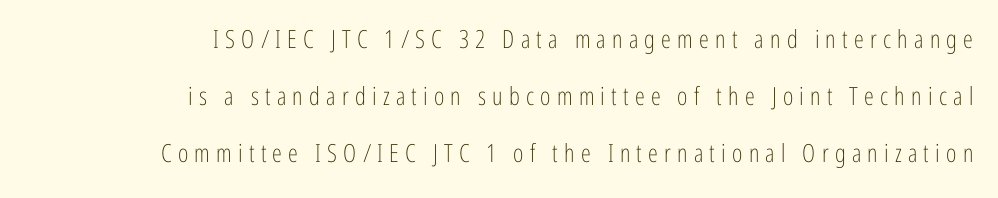
{"italic": "no", "bold": "no", "underline": "no", "align": "right", "line_spacing": "loose", "line_spacing_ratio": 2.28, "letter_spacing": "wide", "letter_spacing_em": 0.25, "glyph_px": 25}
